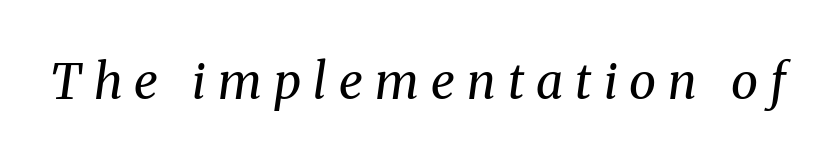
The image shows 49 px regular-weight serif type, italic (leaning right); set unusually wide letter spacing (+0.25 em), not underlined; medium stroke contrast and a medium x-height.
